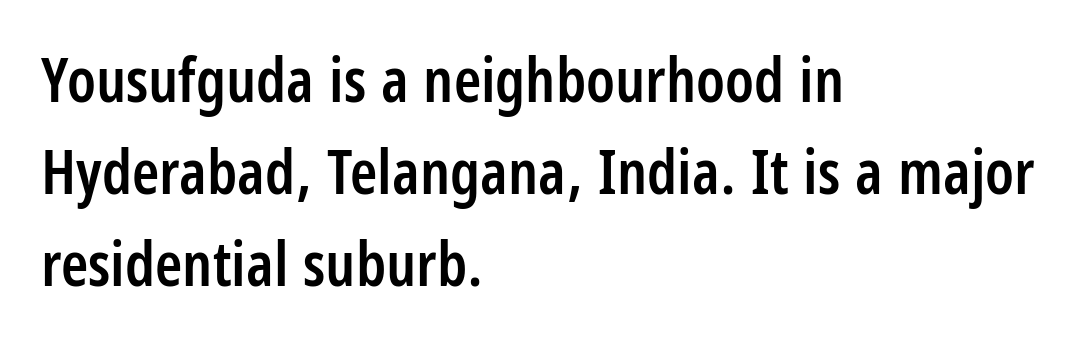
Set as a demibold, roughly 600 on the weight scale. Here the glyphs are tracked normally, forming tight word shapes. Where is the straight margin? On the left. You could not count columns in this text — the font is proportionally spaced. The passage shown is typeset with a sans-serif family. Vertically, the passage feels balanced, rows spaced as you'd expect.
